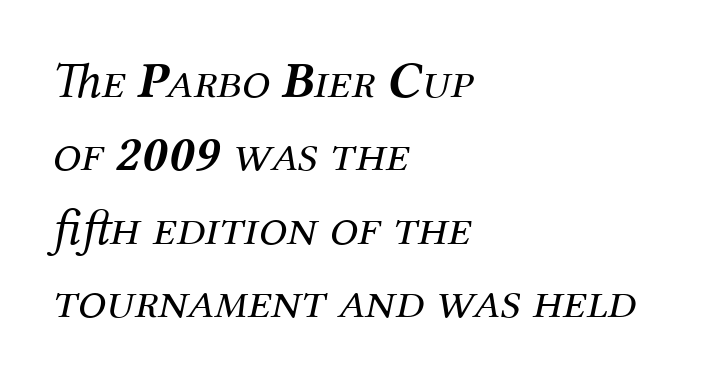
Unmarked baselines from the first word to the last. The typeface has the unassuming heft of standard copy or less. Horizontal bands of white between lines are of average thickness. Nothing unusual about the tracking: characters are spaced as the font intends. A serif font was chosen for this passage.
